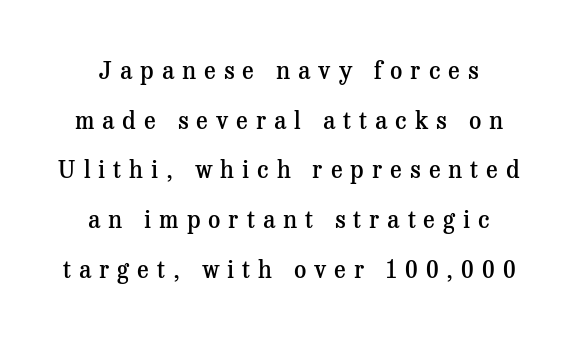
{"italic": "no", "bold": "semi", "underline": "no", "align": "center", "line_spacing": "loose", "line_spacing_ratio": 2.07, "letter_spacing": "wide", "letter_spacing_em": 0.33, "glyph_px": 24}
